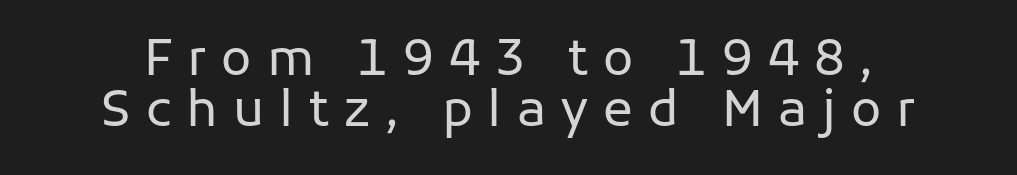
The image shows 50 px regular-weight sans-serif type, upright; set tight line spacing (1.02x), unusually wide letter spacing (+0.3 em), not underlined; low stroke contrast and a medium x-height.
